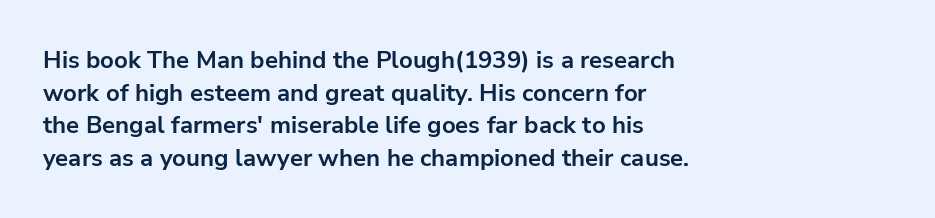
{"italic": "no", "bold": "yes", "underline": "no", "align": "left", "line_spacing": "normal", "line_spacing_ratio": 1.36, "letter_spacing": "normal", "letter_spacing_em": 0.0, "glyph_px": 24}
